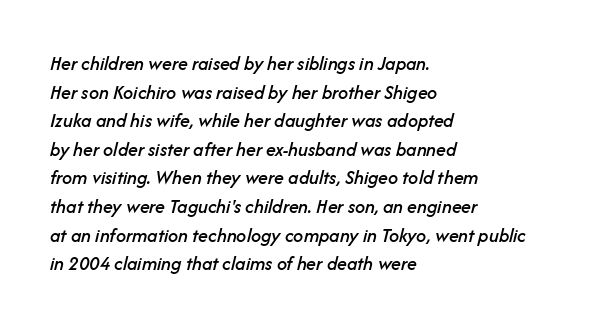
The image shows 20 px text type, italic (leaning right); set left-aligned, normal line spacing (1.43x), normal letter spacing, not underlined.
